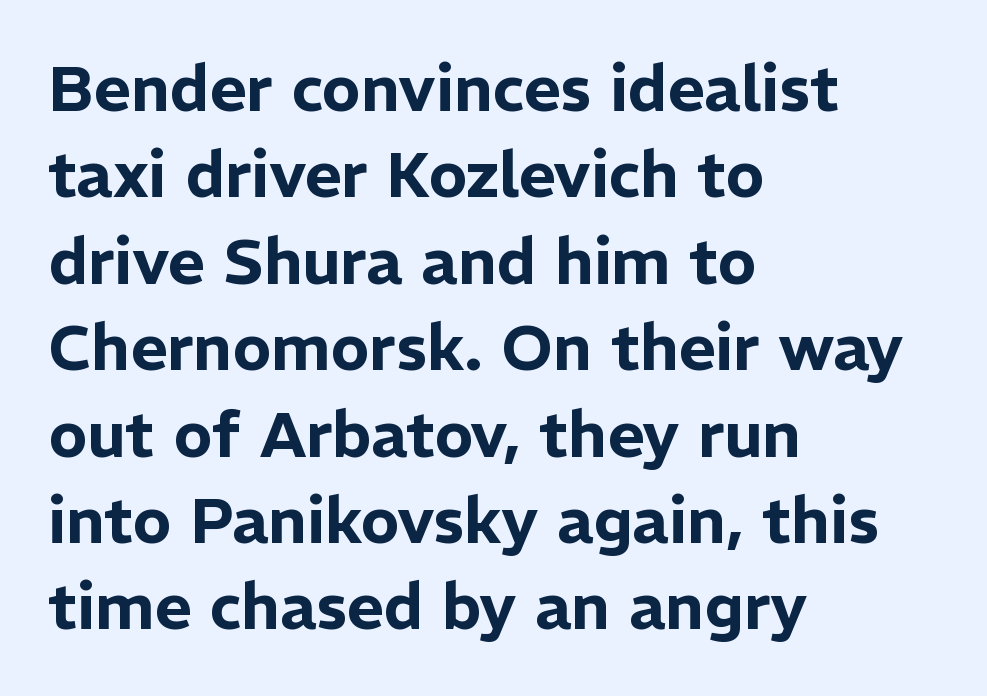
Line starts are locked; line ends wander. Unlike italic type, these characters show no tilt at all. You could not count columns in this text — the font is proportionally spaced. This rendering employs a face without finishing strokes, i.e., a sans-serif. Type without underlining. Interline gaps are of average width in this sample.
